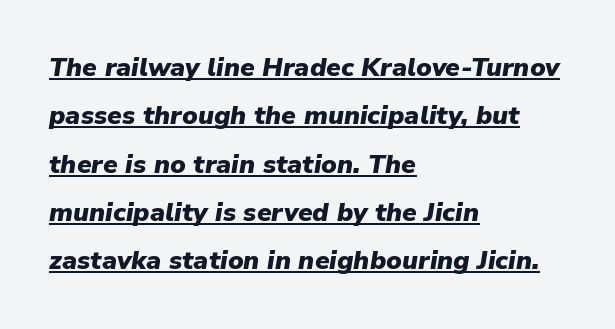
The glyphs are accompanied by a horizontal stroke just below them. The type is set solid horizontally, with unmodified tracking. The typesetting leans heavy: a genuine bold. The letters are slanted; this is an italic face. In CSS terms this would be text-align: left.
